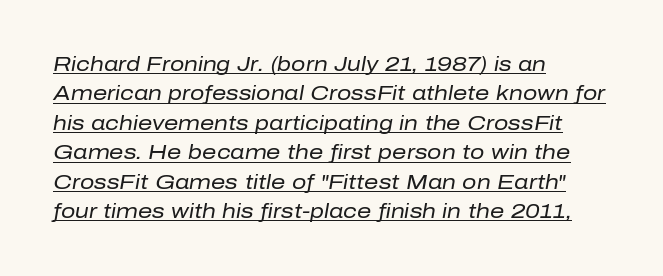
The image shows 20 px text type, italic (leaning right); set left-aligned, normal line spacing (1.47x), normal letter spacing, underlined.
